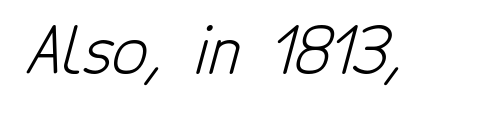
Q: Is the text bold? A: No.
Q: Is the typeface a serif or a sans-serif typeface? A: Sans-serif.
Q: Is the text underlined? A: No.
Q: Is the spacing between letters normal or unusually wide? A: Normal.
Q: Width (condensed, normal, or wide)? A: Condensed.
Q: Stroke contrast? A: Low.
Q: x-height? A: Medium.
Q: Monospaced? A: No.
